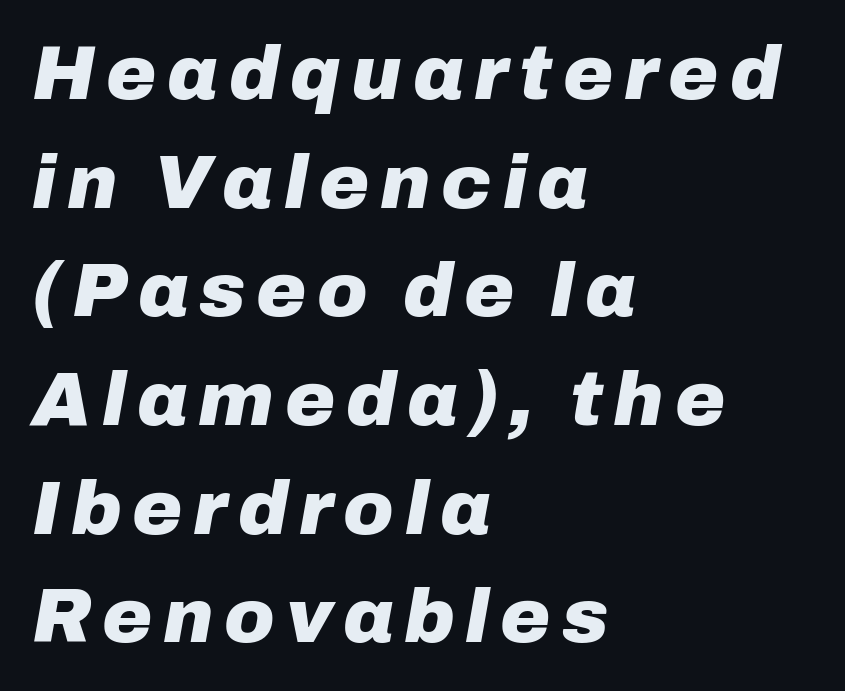
{"italic": "yes", "lean": "right", "slant_degrees": 10, "bold": "yes", "weight": "heavy", "width": "normal", "stroke_contrast": "low", "x_height": "medium", "monospaced": "no", "underline": "no", "align": "left", "line_spacing": "normal", "line_spacing_ratio": 1.43, "glyph_px": 76}
